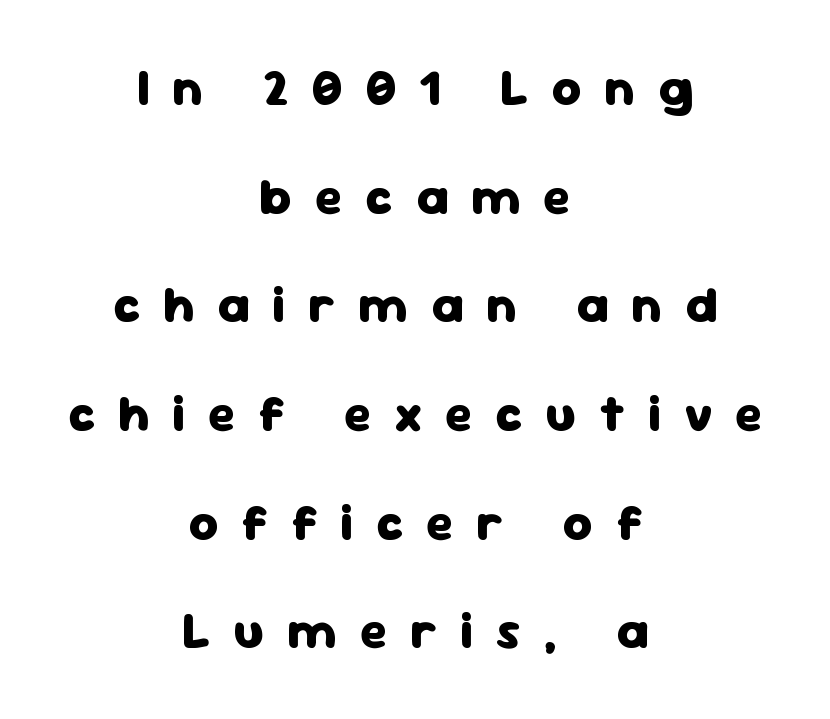
The image shows 51 px heavy sans-serif type, upright; set centered, loose line spacing (2.13x), unusually wide letter spacing (+0.45 em), not underlined; low stroke contrast and a medium x-height.
